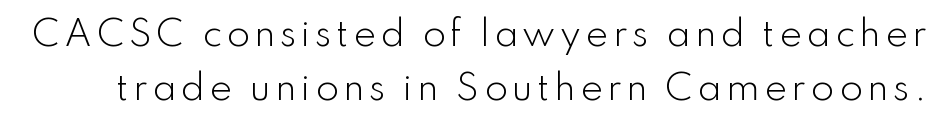
The image shows 34 px light sans-serif type, upright; set normal line spacing (1.6x), not underlined; low stroke contrast and a small x-height.
